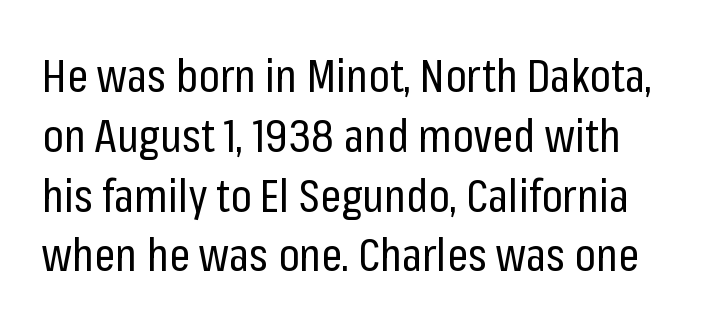
Q: Is the text bold? A: No.
Q: Is the text italic (slanted)? A: No, it is upright.
Q: Is the typeface a serif or a sans-serif typeface? A: Sans-serif.
Q: Is the text underlined? A: No.
Q: Is the spacing between letters normal or unusually wide? A: Normal.
Q: Is the spacing between lines tight, normal or loose? A: Normal.
Q: Width (condensed, normal, or wide)? A: Condensed.
Q: Stroke contrast? A: Low.
Q: x-height? A: Medium.
Q: Monospaced? A: No.
